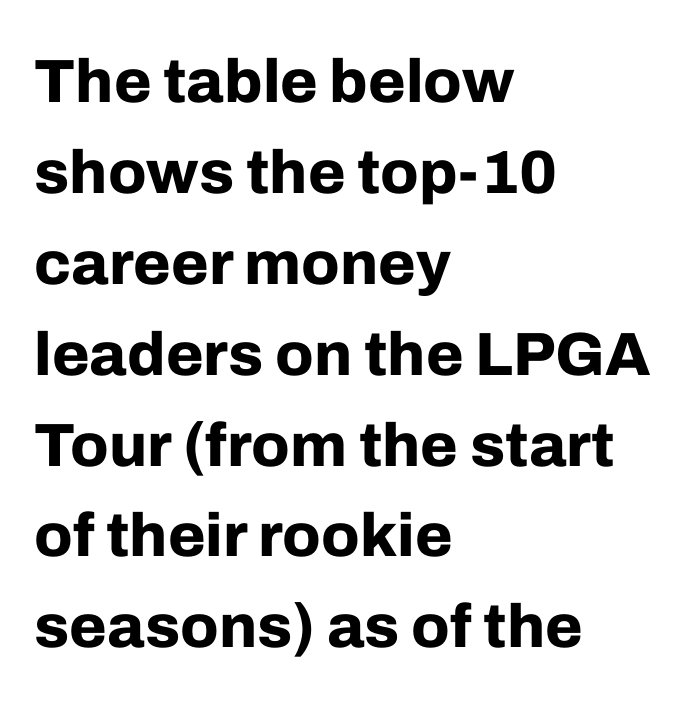
Q: Is the text bold? A: Yes.
Q: Is the text italic (slanted)? A: No, it is upright.
Q: Is the typeface a serif or a sans-serif typeface? A: Sans-serif.
Q: Is the text underlined? A: No.
Q: How is the paragraph aligned? A: Left-aligned.
Q: Is the spacing between letters normal or unusually wide? A: Normal.
Q: Is the spacing between lines tight, normal or loose? A: Normal.
Q: Width (condensed, normal, or wide)? A: Normal.
Q: Stroke contrast? A: Low.
Q: x-height? A: Medium.
Q: Monospaced? A: No.
